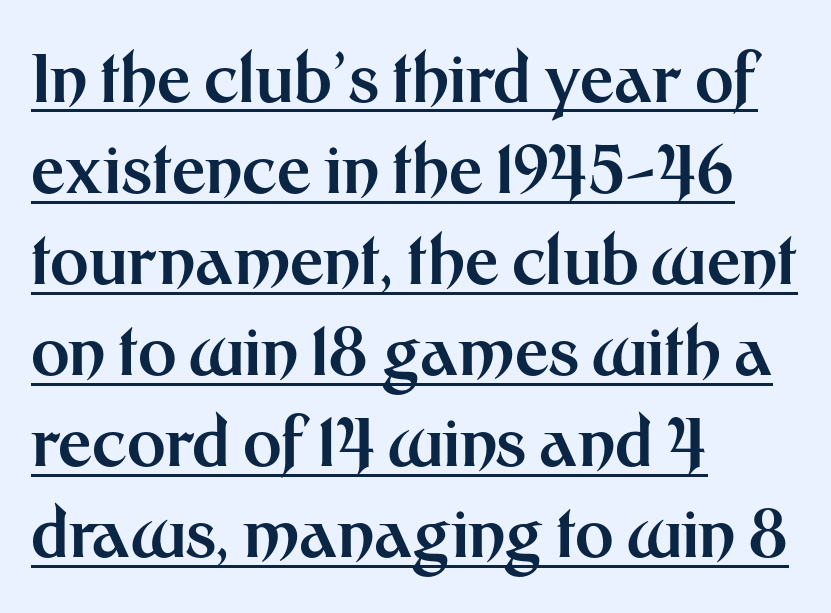
The image shows 66 px bold sans-serif type, upright; set left-aligned, normal line spacing (1.38x), normal letter spacing, underlined; medium stroke contrast and a medium x-height.
